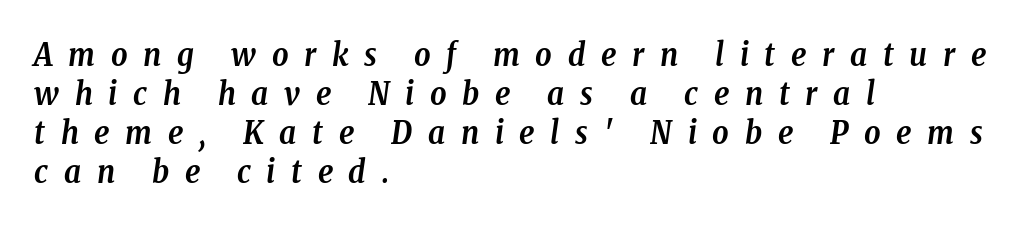
{"serif": "yes", "italic": "yes", "lean": "right", "slant_degrees": 8, "bold": "yes", "weight": "semibold", "width": "condensed", "stroke_contrast": "low", "x_height": "medium", "monospaced": "no", "underline": "no", "align": "left", "line_spacing_ratio": 1.22, "letter_spacing": "wide", "letter_spacing_em": 0.49, "glyph_px": 32}
